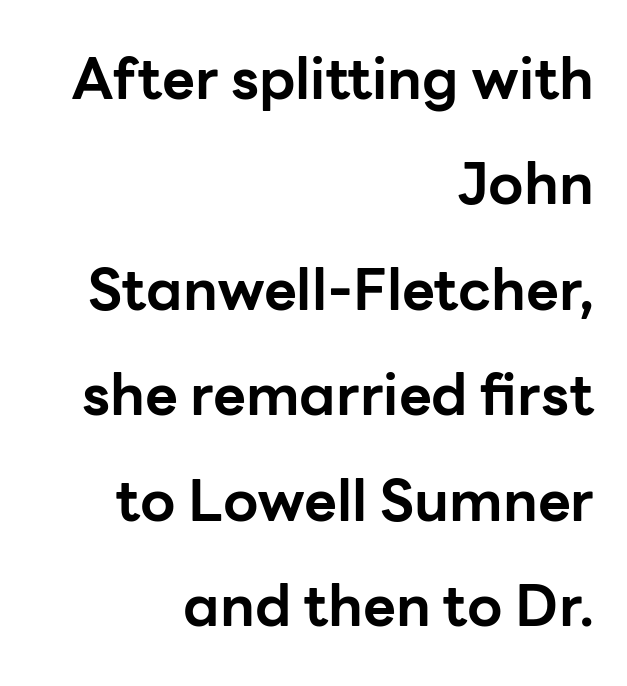
Q: Is the text bold? A: Yes.
Q: Is the text italic (slanted)? A: No, it is upright.
Q: Is the typeface a serif or a sans-serif typeface? A: Sans-serif.
Q: Is the text underlined? A: No.
Q: How is the paragraph aligned? A: Right-aligned.
Q: Is the spacing between letters normal or unusually wide? A: Normal.
Q: Width (condensed, normal, or wide)? A: Normal.
Q: Stroke contrast? A: Low.
Q: x-height? A: Medium.
Q: Monospaced? A: No.
